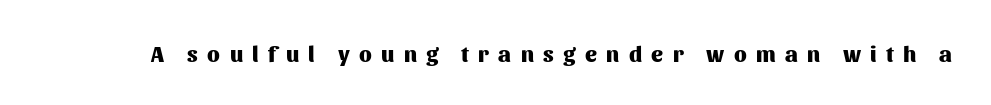
The gap between lines stays unmarked. Ascenders rise straight up at ninety degrees. These lines have a slow, spaced-out rhythm from letter to letter. Notice how thick the strokes are: this is what a full bold looks like.
